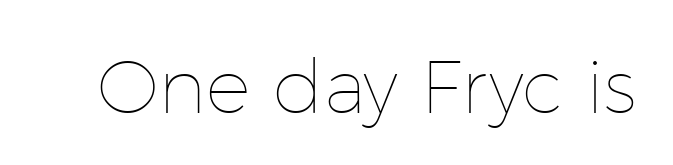
{"italic": "no", "bold": "no", "weight": "thin", "width": "normal", "stroke_contrast": "low", "x_height": "medium", "monospaced": "no", "underline": "no", "letter_spacing": "normal", "letter_spacing_em": 0.0, "glyph_px": 75}
